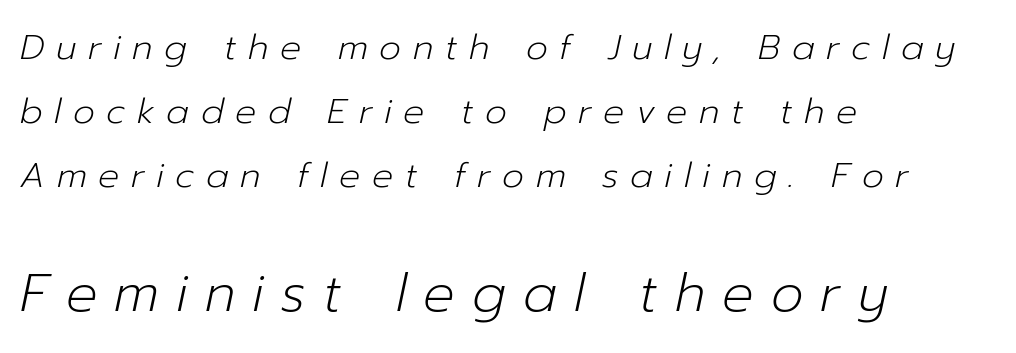
The image shows 52 px light type, italic (leaning right); set left-aligned, line spacing 1.83x, unusually wide letter spacing (+0.33 em), not underlined; the second (bottom) block is 1.49x larger; low stroke contrast and a medium x-height.
